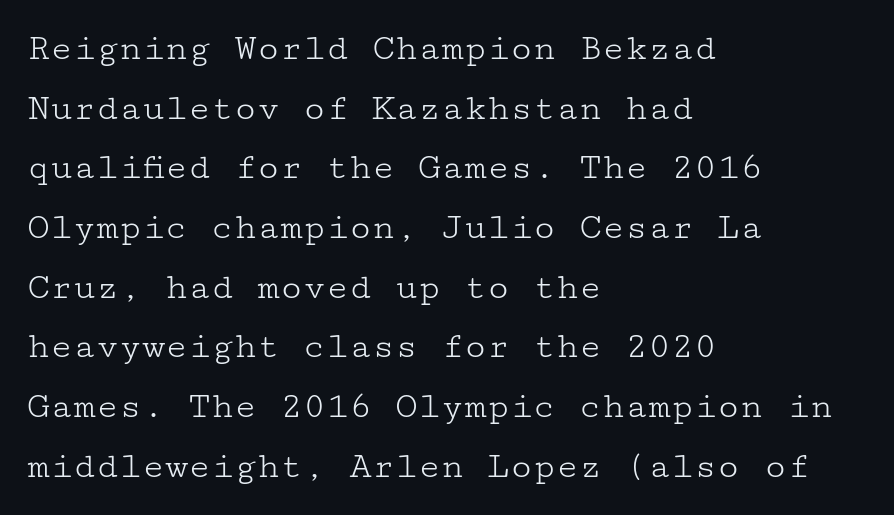
Q: Is the text bold? A: No.
Q: Is the text italic (slanted)? A: No, it is upright.
Q: Is the typeface a serif or a sans-serif typeface? A: Serif.
Q: Is the text underlined? A: No.
Q: How is the paragraph aligned? A: Left-aligned.
Q: Is the spacing between letters normal or unusually wide? A: Normal.
Q: Is the spacing between lines tight, normal or loose? A: Normal.
Q: Width (condensed, normal, or wide)? A: Wide.
Q: Stroke contrast? A: Low.
Q: x-height? A: Medium.
